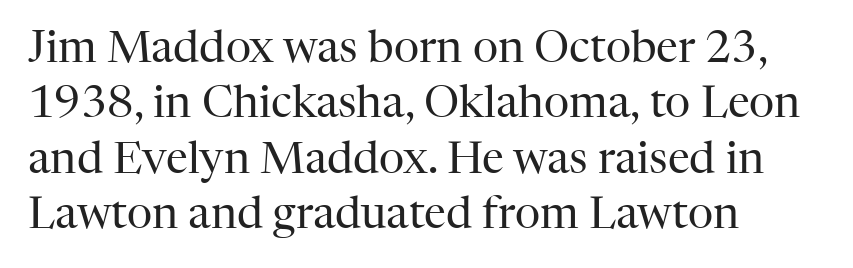
Q: Is the text bold? A: No.
Q: Is the text italic (slanted)? A: No, it is upright.
Q: Is the typeface a serif or a sans-serif typeface? A: Serif.
Q: Is the text underlined? A: No.
Q: How is the paragraph aligned? A: Left-aligned.
Q: Is the spacing between letters normal or unusually wide? A: Normal.
Q: Is the spacing between lines tight, normal or loose? A: Normal.
Q: Width (condensed, normal, or wide)? A: Normal.
Q: Stroke contrast? A: High.
Q: x-height? A: Medium.
Q: Monospaced? A: No.
